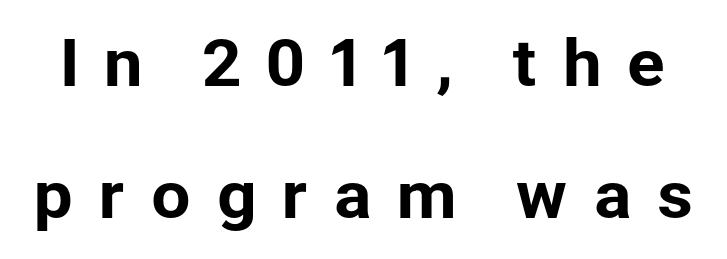
This sample uses a sans-serif face. A typesetter would call this proportional, since set widths differ per character. You can tell it's not italic because the verticals are truly vertical. The space between consecutive lines is lavish.
